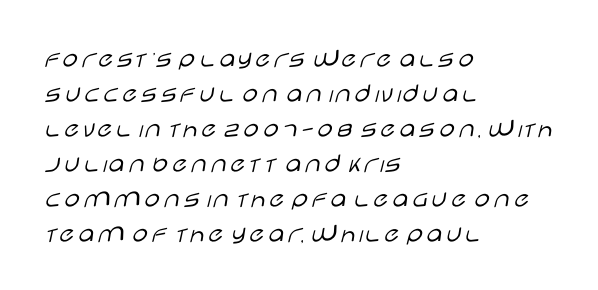
{"serif": "no", "bold": "no", "weight": "light", "width": "wide", "stroke_contrast": "low", "x_height": "large", "monospaced": "no", "underline": "no", "align": "left", "line_spacing": "normal", "line_spacing_ratio": 1.25, "letter_spacing": "normal", "letter_spacing_em": 0.0, "glyph_px": 28}
